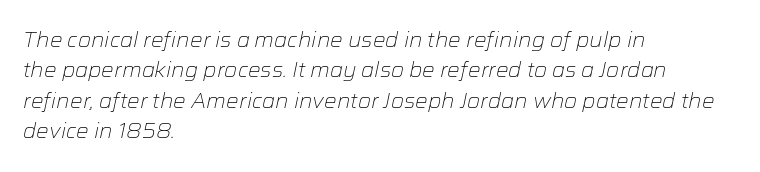
The image shows 21 px text type, italic (leaning right); set left-aligned, normal line spacing (1.45x), normal letter spacing, not underlined.
